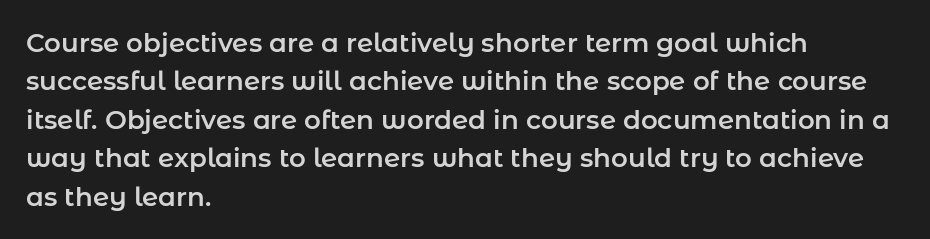
These lines keep a tight, regular rhythm from letter to letter. A student would call this left alignment; a typographer would say flush left, rag right. Descenders are the only things crossing below the line. Evenly set lines give the paragraph a standard silhouette. Ordinary non-slanted type is in use.
